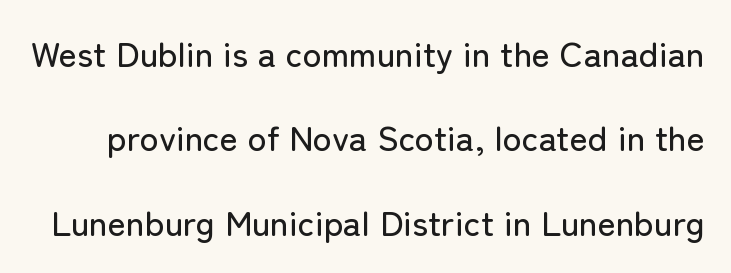
Q: Is the text italic (slanted)? A: No, it is upright.
Q: Is the typeface a serif or a sans-serif typeface? A: Sans-serif.
Q: Is the text underlined? A: No.
Q: Is the spacing between letters normal or unusually wide? A: Normal.
Q: Is the spacing between lines tight, normal or loose? A: Loose.
Q: Width (condensed, normal, or wide)? A: Normal.
Q: Stroke contrast? A: Low.
Q: x-height? A: Medium.
Q: Monospaced? A: No.
